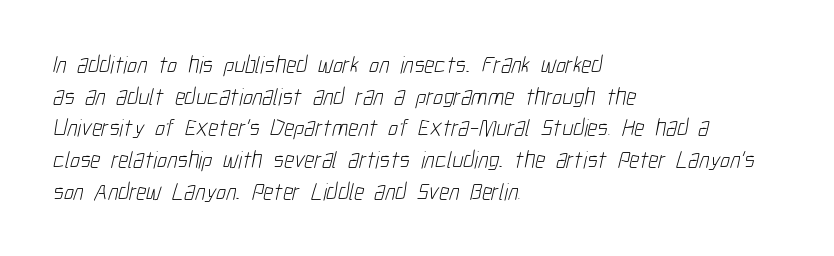
{"bold": "no", "underline": "no", "align": "left", "line_spacing": "normal", "line_spacing_ratio": 1.32, "letter_spacing": "normal", "letter_spacing_em": 0.0, "glyph_px": 24}
